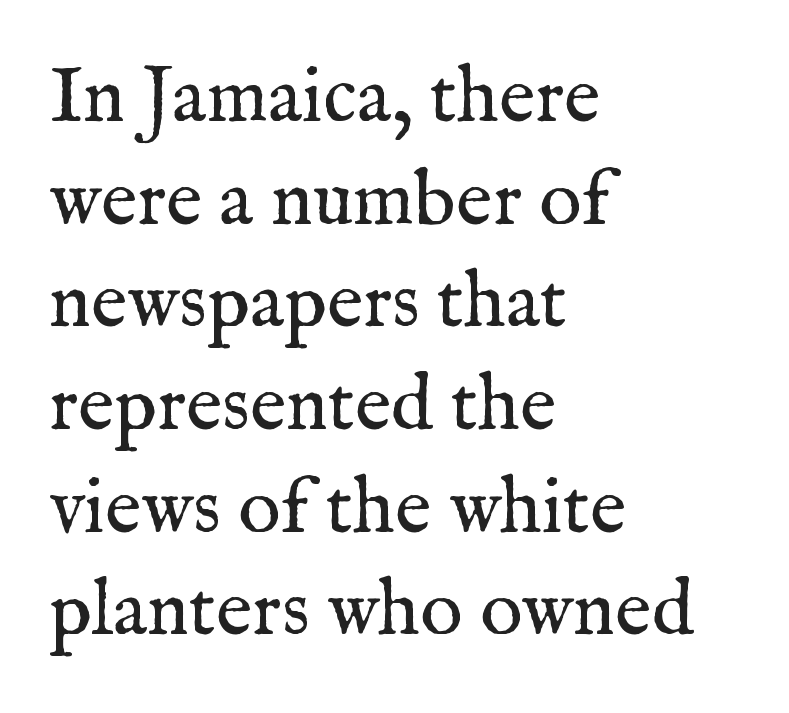
Q: Is the text bold? A: No.
Q: Is the text italic (slanted)? A: No, it is upright.
Q: Is the typeface a serif or a sans-serif typeface? A: Serif.
Q: Is the text underlined? A: No.
Q: How is the paragraph aligned? A: Left-aligned.
Q: Is the spacing between letters normal or unusually wide? A: Normal.
Q: Is the spacing between lines tight, normal or loose? A: Normal.
Q: Width (condensed, normal, or wide)? A: Normal.
Q: Stroke contrast? A: Medium.
Q: x-height? A: Medium.
Q: Monospaced? A: No.
